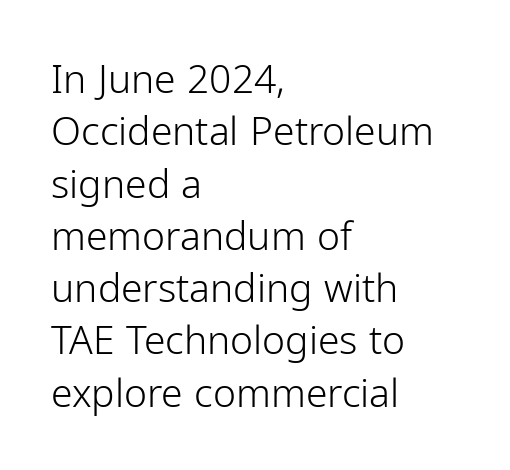
Q: Is the text bold? A: No.
Q: Is the text italic (slanted)? A: No, it is upright.
Q: Is the typeface a serif or a sans-serif typeface? A: Sans-serif.
Q: Is the text underlined? A: No.
Q: How is the paragraph aligned? A: Left-aligned.
Q: Is the spacing between letters normal or unusually wide? A: Normal.
Q: Is the spacing between lines tight, normal or loose? A: Normal.
Q: Width (condensed, normal, or wide)? A: Normal.
Q: Stroke contrast? A: Low.
Q: x-height? A: Medium.
Q: Monospaced? A: No.
